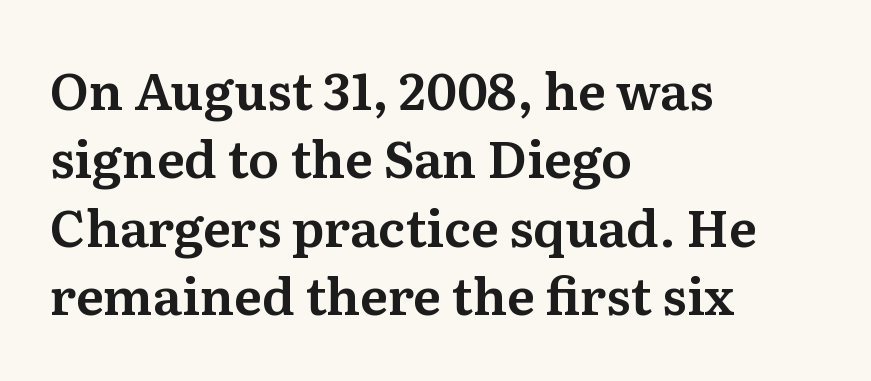
The image shows 51 px serif type, upright; set left-aligned, normal line spacing (1.34x), normal letter spacing, not underlined; medium stroke contrast and a medium x-height.
